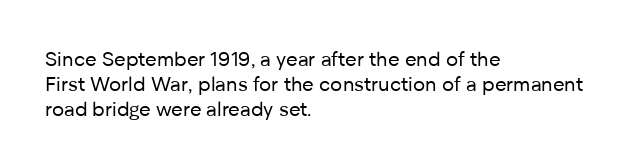
The image shows 20 px text type, upright; set left-aligned, line spacing 1.24x, normal letter spacing, not underlined.
